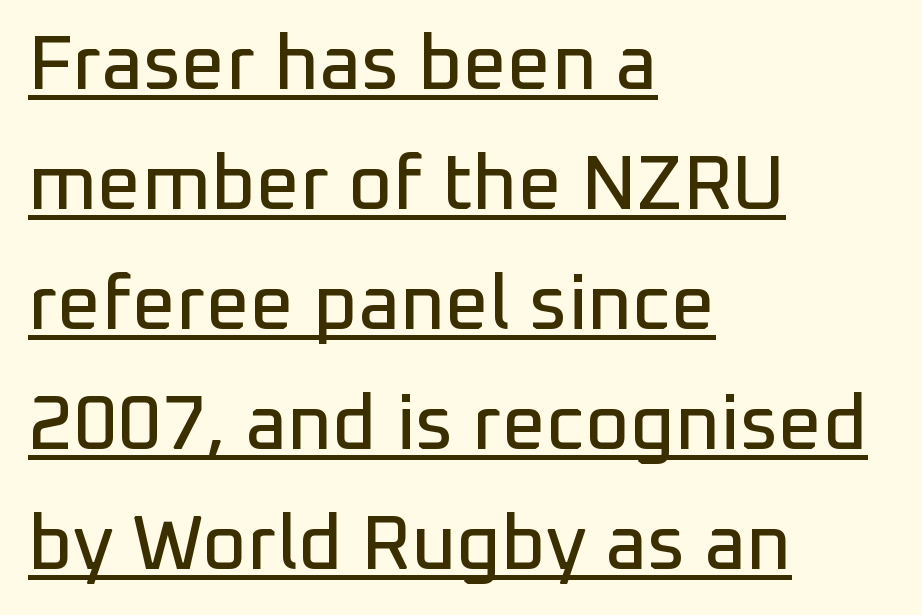
{"serif": "no", "italic": "no", "width": "normal", "stroke_contrast": "low", "x_height": "medium", "monospaced": "no", "underline": "yes", "align": "left", "line_spacing": "normal", "line_spacing_ratio": 1.56, "letter_spacing": "normal", "letter_spacing_em": 0.0, "glyph_px": 77}
